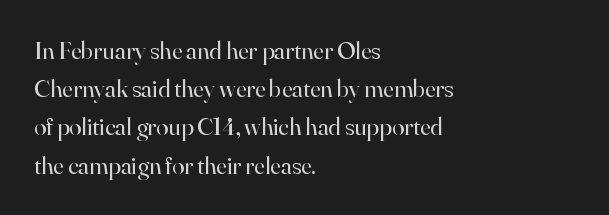
The image shows 25 px text type, upright; set left-aligned, normal line spacing (1.53x), normal letter spacing, not underlined.
